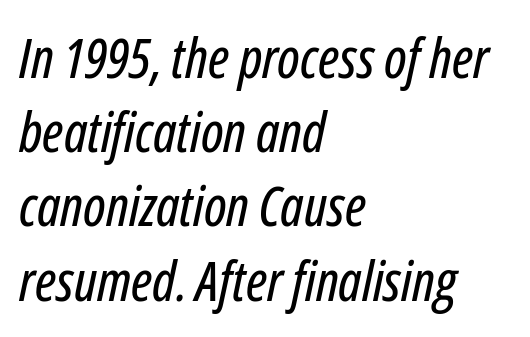
The glyphs look as if they've been sheared to an angle. Summary of vertical rhythm: regular, with standard interline spacing. The setting favours the left margin, as ordinary paragraphs usually do. Descender tails drop into unmarked territory. Inter-character spacing is left at the font's built-in metrics.
